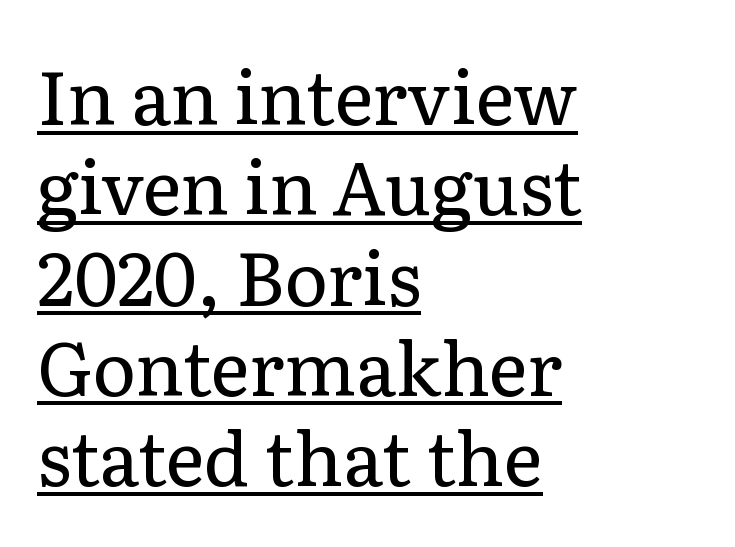
The image shows 74 px regular-weight serif type, upright; set left-aligned, line spacing 1.22x, normal letter spacing, underlined; low stroke contrast and a medium x-height.
